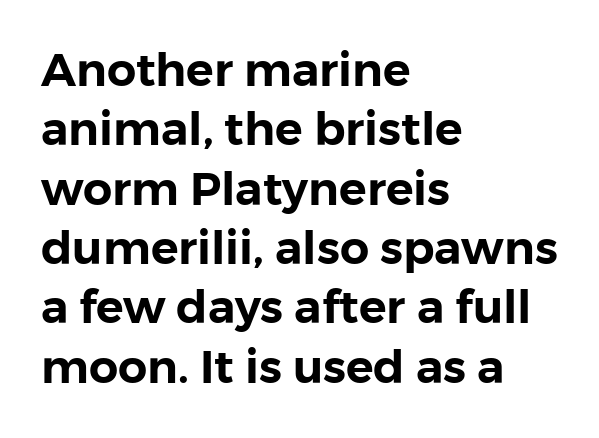
The image shows 46 px sans-serif type, upright; set left-aligned, normal line spacing (1.29x), normal letter spacing, not underlined; low stroke contrast and a medium x-height.
